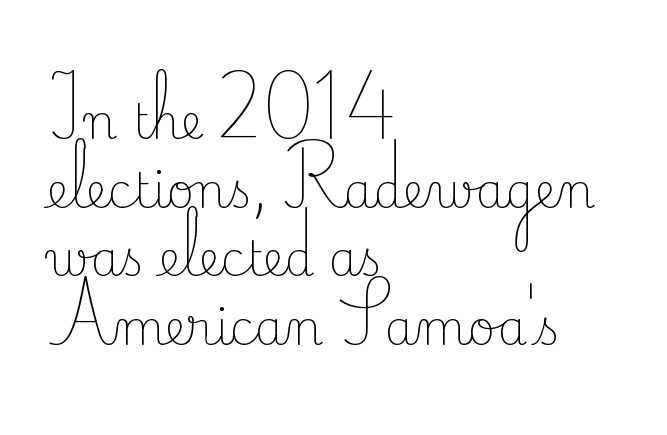
{"serif": "yes", "italic": "no", "bold": "no", "weight": "light", "width": "normal", "stroke_contrast": "low", "x_height": "small", "monospaced": "no", "underline": "no", "align": "left", "line_spacing": "normal", "line_spacing_ratio": 1.46, "letter_spacing": "normal", "letter_spacing_em": 0.0, "glyph_px": 47}
